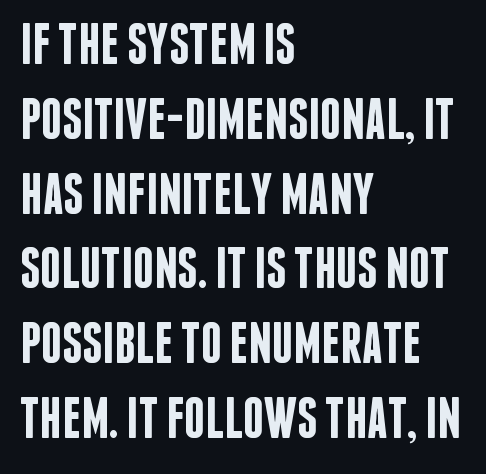
The image shows 58 px semibold, condensed sans-serif type, upright; set left-aligned, normal line spacing (1.29x), normal letter spacing, not underlined; low stroke contrast and a large x-height.
